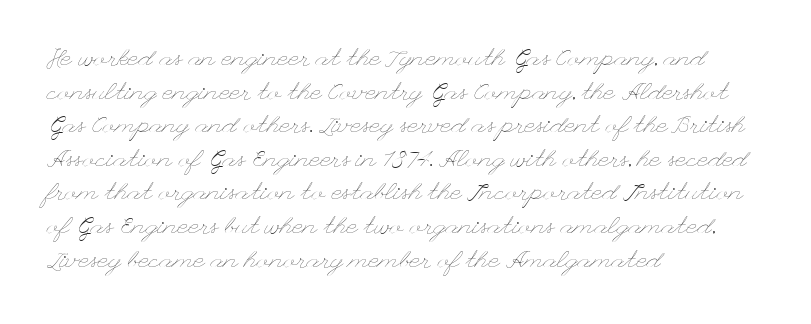
Q: Is the text bold? A: No.
Q: Is the text italic (slanted)? A: Yes.
Q: Is the text underlined? A: No.
Q: How is the paragraph aligned? A: Left-aligned.
Q: Is the spacing between letters normal or unusually wide? A: Normal.
Q: Is the spacing between lines tight, normal or loose? A: Normal.
